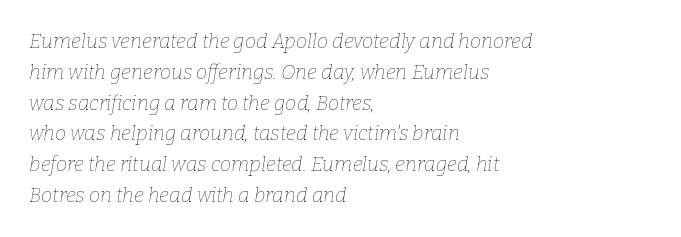
Q: Is the text bold? A: No.
Q: Is the text italic (slanted)? A: Yes, it leans right by about 9 degrees.
Q: Is the text underlined? A: No.
Q: How is the paragraph aligned? A: Left-aligned.
Q: Is the spacing between letters normal or unusually wide? A: Normal.
Q: Is the spacing between lines tight, normal or loose? A: Normal.
